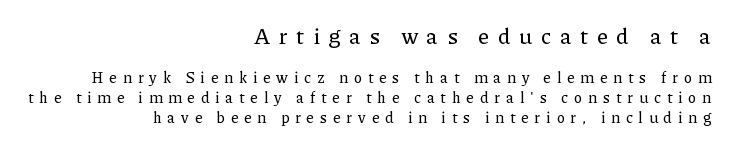
Q: Is the text italic (slanted)? A: No, it is upright.
Q: Is the text underlined? A: No.
Q: How is the paragraph aligned? A: Right-aligned.
Q: Is the spacing between letters normal or unusually wide? A: Unusually wide.
Q: Is the spacing between lines tight, normal or loose? A: Normal.
Q: Which block of text is set in a larger size, the first (top) or the second (bottom)? A: The first (top) one.
